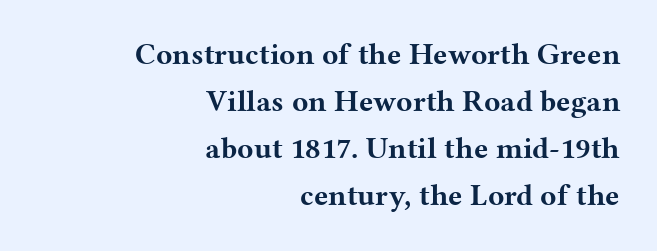
{"serif": "yes", "italic": "no", "bold": "yes", "weight": "bold", "width": "wide", "stroke_contrast": "medium", "x_height": "medium", "monospaced": "no", "underline": "no", "align": "right", "line_spacing": "normal", "line_spacing_ratio": 1.57, "letter_spacing": "normal", "letter_spacing_em": 0.0, "glyph_px": 30}
